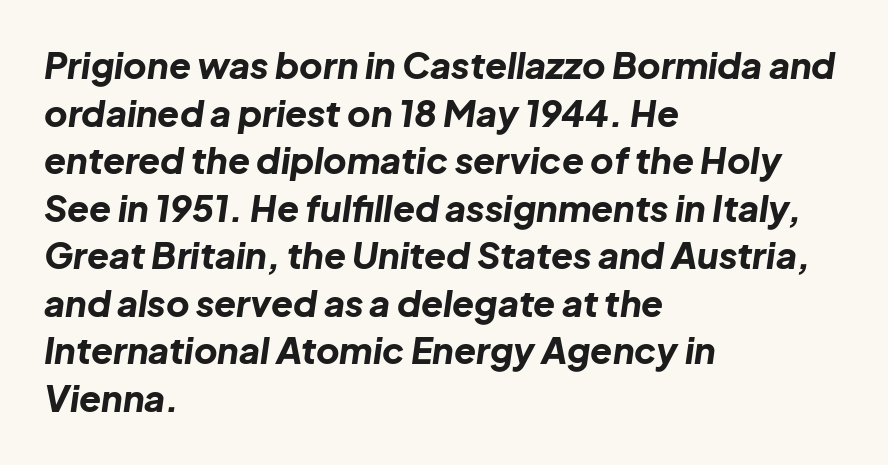
{"italic": "yes", "lean": "right", "slant_degrees": 8, "bold": "yes", "weight": "bold", "width": "normal", "stroke_contrast": "low", "x_height": "medium", "monospaced": "no", "underline": "no", "align": "left", "line_spacing": "normal", "line_spacing_ratio": 1.32, "letter_spacing": "normal", "letter_spacing_em": 0.0, "glyph_px": 36}
